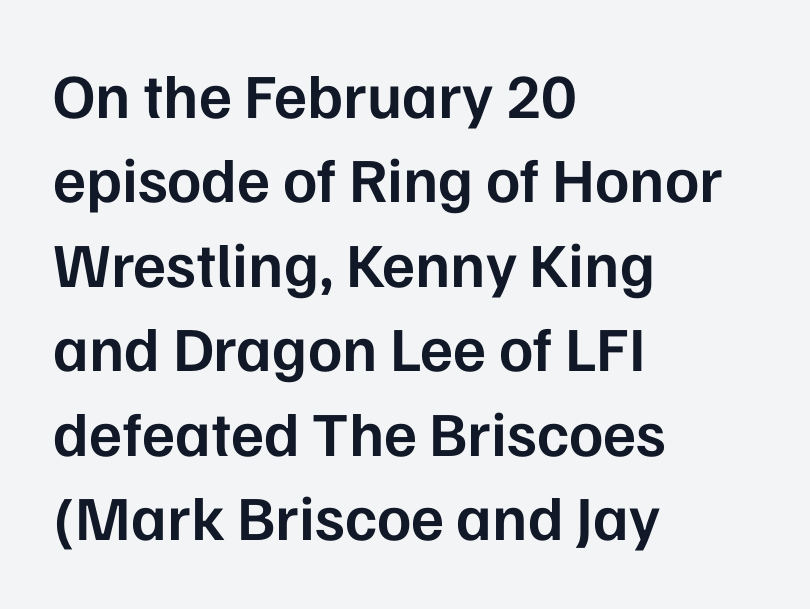
Letterform terminals end flat and unadorned throughout the passage. Unmarked baselines from the first word to the last. Set as a demibold, roughly 600 on the weight scale. Does the copy run flush right? No — it runs flush left. Notice how the stems are strictly vertical — no italics here. If you measured baseline to baseline, you'd find a middling distance.
